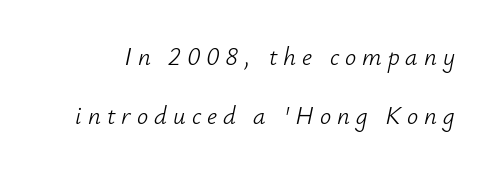
There's an unmistakable incline to the writing here. The leading is generous, giving the passage an open texture. Vertical stems look standard width or narrower in stroke. Descenders are the only things crossing below the line.
